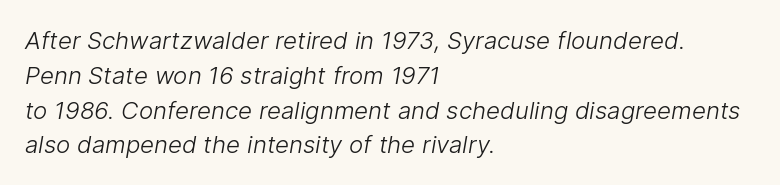
The rendering uses a moderate line-height, typical for paragraphs. These lines stack with their left ends in a neat column. Letter spacing: default. The cut favours lightness, reaching ordinary text weight at its darkest. Letters rest on an invisible, unmarked baseline.
